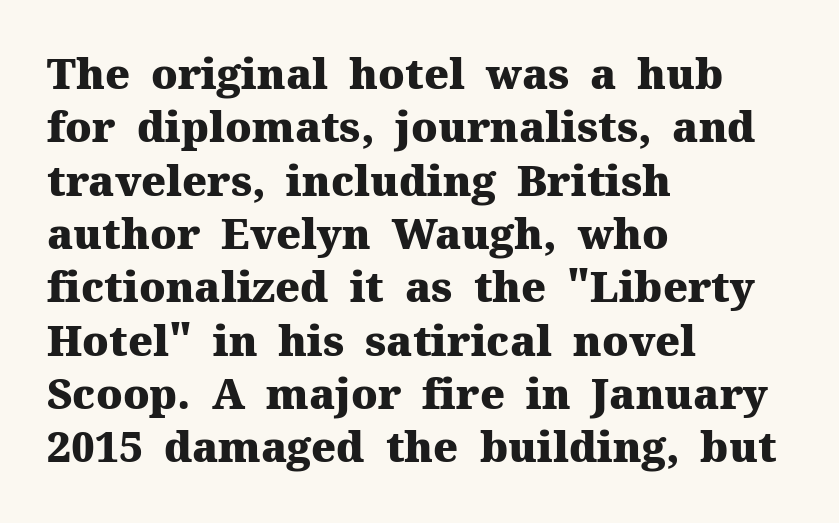
Q: Is the text bold? A: Yes.
Q: Is the text italic (slanted)? A: No, it is upright.
Q: Is the typeface a serif or a sans-serif typeface? A: Serif.
Q: Is the text underlined? A: No.
Q: How is the paragraph aligned? A: Left-aligned.
Q: Is the spacing between letters normal or unusually wide? A: Normal.
Q: Is the spacing between lines tight, normal or loose? A: Normal.
Q: Width (condensed, normal, or wide)? A: Normal.
Q: Stroke contrast? A: Medium.
Q: x-height? A: Medium.
Q: Monospaced? A: No.
